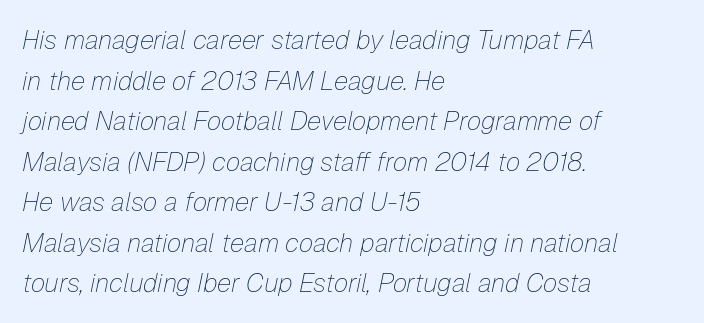
{"italic": "yes", "lean": "right", "slant_degrees": 12, "bold": "no", "underline": "no", "align": "left", "line_spacing": "normal", "line_spacing_ratio": 1.56, "letter_spacing": "normal", "letter_spacing_em": 0.0, "glyph_px": 26}
